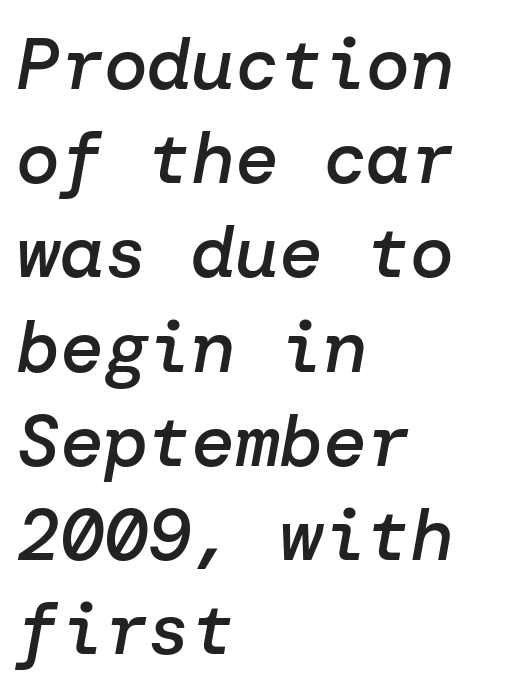
Q: Is the text bold? A: Semi-bold.
Q: Is the text italic (slanted)? A: Yes, it leans right by about 10 degrees.
Q: Is the text underlined? A: No.
Q: How is the paragraph aligned? A: Left-aligned.
Q: Is the spacing between letters normal or unusually wide? A: Normal.
Q: Is the spacing between lines tight, normal or loose? A: Normal.
Q: Width (condensed, normal, or wide)? A: Normal.
Q: Stroke contrast? A: Low.
Q: x-height? A: Medium.
